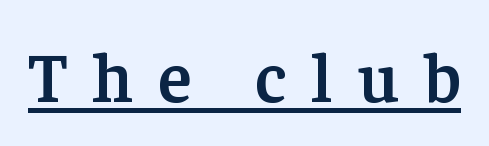
A bit beefed up — I'd call it semibold rather than bold. The glyphs are accompanied by a horizontal stroke just below them. Designer's note — italics off, roman on. The rendering uses natural spacing where letterforms have individual widths. Examine the stroke ends and you'll spot serifs. Inter-character spacing is expanded well beyond the font's built-in metrics.
